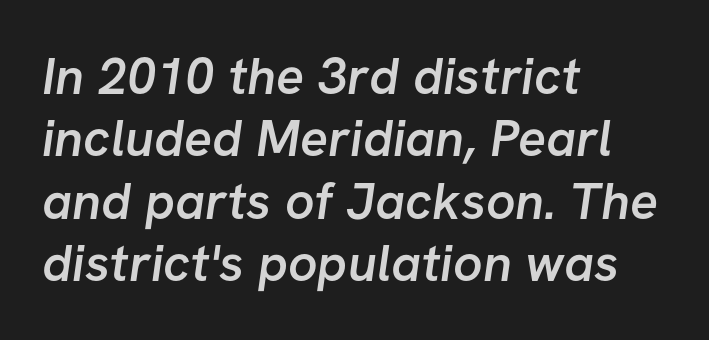
The image shows 52 px semibold sans-serif type; set left-aligned, line spacing 1.2x, normal letter spacing, not underlined; low stroke contrast and a medium x-height.
